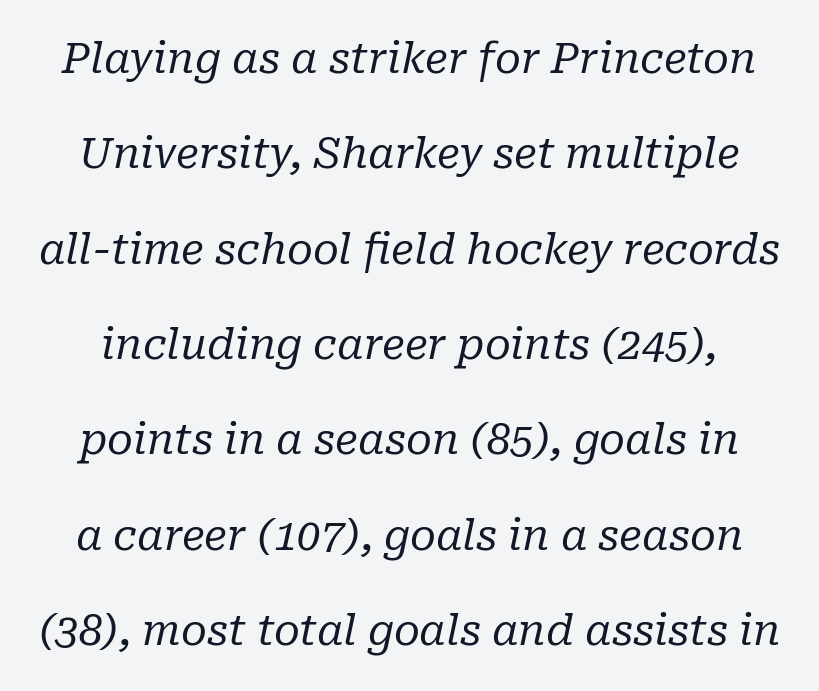
{"serif": "yes", "italic": "yes", "lean": "right", "slant_degrees": 10, "bold": "no", "weight": "regular", "width": "normal", "stroke_contrast": "low", "x_height": "medium", "monospaced": "no", "underline": "no", "line_spacing": "loose", "line_spacing_ratio": 2.27, "letter_spacing": "normal", "letter_spacing_em": 0.0, "glyph_px": 42}
